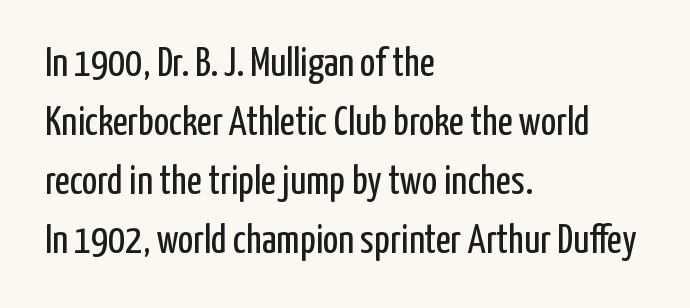
Q: Is the text bold? A: No.
Q: Is the text italic (slanted)? A: No, it is upright.
Q: Is the typeface a serif or a sans-serif typeface? A: Sans-serif.
Q: Is the text underlined? A: No.
Q: How is the paragraph aligned? A: Left-aligned.
Q: Is the spacing between letters normal or unusually wide? A: Normal.
Q: Is the spacing between lines tight, normal or loose? A: Normal.
Q: Width (condensed, normal, or wide)? A: Condensed.
Q: Stroke contrast? A: Low.
Q: x-height? A: Medium.
Q: Monospaced? A: No.
